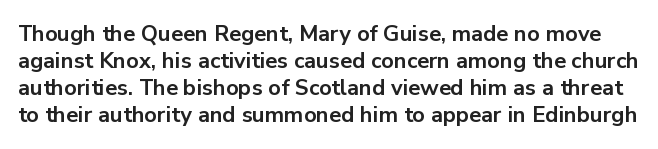
The image shows 22 px bold type, upright; set line spacing 1.23x, normal letter spacing, not underlined.
